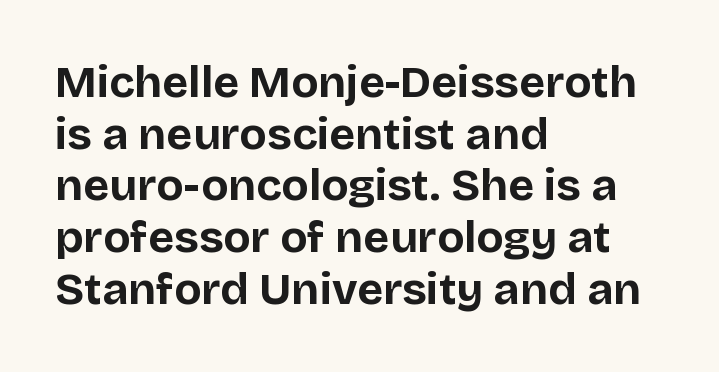
{"serif": "no", "italic": "no", "bold": "yes", "weight": "bold", "width": "normal", "stroke_contrast": "low", "x_height": "large", "monospaced": "no", "underline": "no", "align": "left", "line_spacing": "tight", "line_spacing_ratio": 1.15, "letter_spacing": "normal", "letter_spacing_em": 0.0, "glyph_px": 45}
